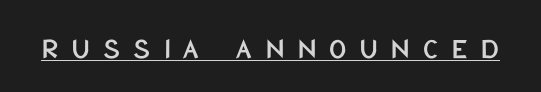
Q: Is the text italic (slanted)? A: No, it is upright.
Q: Is the typeface a serif or a sans-serif typeface? A: Sans-serif.
Q: Is the text underlined? A: Yes.
Q: Is the spacing between letters normal or unusually wide? A: Unusually wide.
Q: Width (condensed, normal, or wide)? A: Condensed.
Q: Stroke contrast? A: Low.
Q: x-height? A: Large.
Q: Monospaced? A: No.
